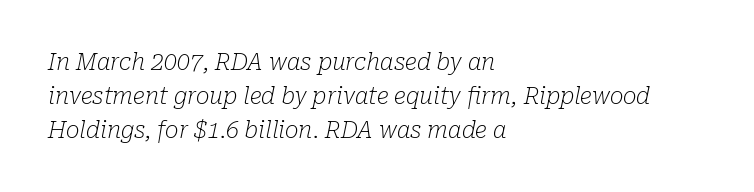
{"italic": "yes", "lean": "right", "slant_degrees": 10, "bold": "no", "underline": "no", "align": "left", "line_spacing": "normal", "line_spacing_ratio": 1.47, "letter_spacing": "normal", "letter_spacing_em": 0.0, "glyph_px": 23}
